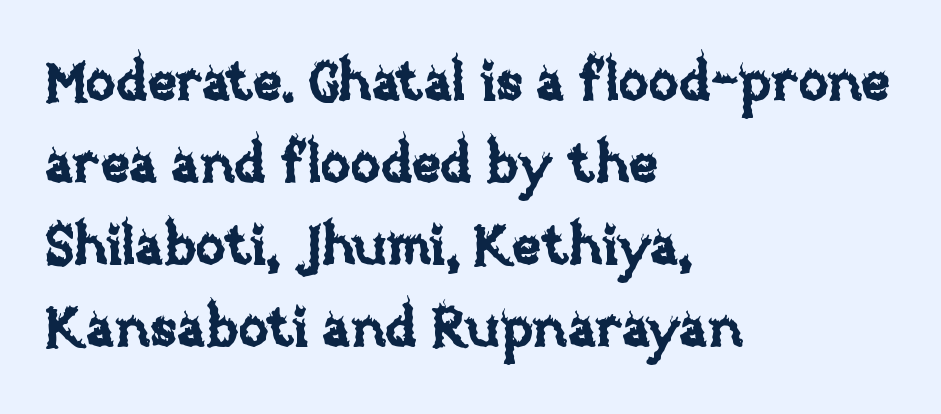
Q: Is the text italic (slanted)? A: No, it is upright.
Q: Is the text underlined? A: No.
Q: How is the paragraph aligned? A: Left-aligned.
Q: Is the spacing between letters normal or unusually wide? A: Normal.
Q: Is the spacing between lines tight, normal or loose? A: Normal.
Q: Width (condensed, normal, or wide)? A: Normal.
Q: Stroke contrast? A: Low.
Q: x-height? A: Large.
Q: Monospaced? A: No.
